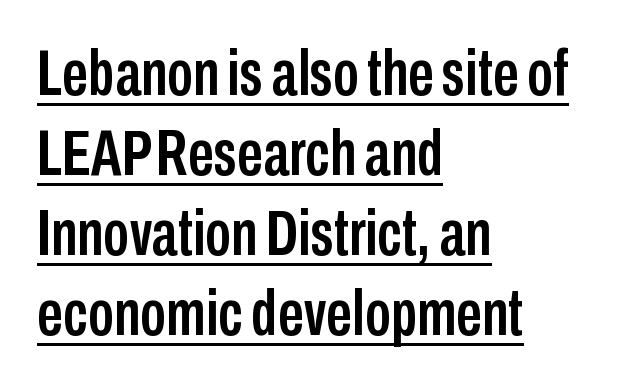
Q: Is the text italic (slanted)? A: No, it is upright.
Q: Is the typeface a serif or a sans-serif typeface? A: Sans-serif.
Q: Is the text underlined? A: Yes.
Q: How is the paragraph aligned? A: Left-aligned.
Q: Is the spacing between letters normal or unusually wide? A: Normal.
Q: Width (condensed, normal, or wide)? A: Condensed.
Q: Stroke contrast? A: Low.
Q: x-height? A: Medium.
Q: Monospaced? A: No.
